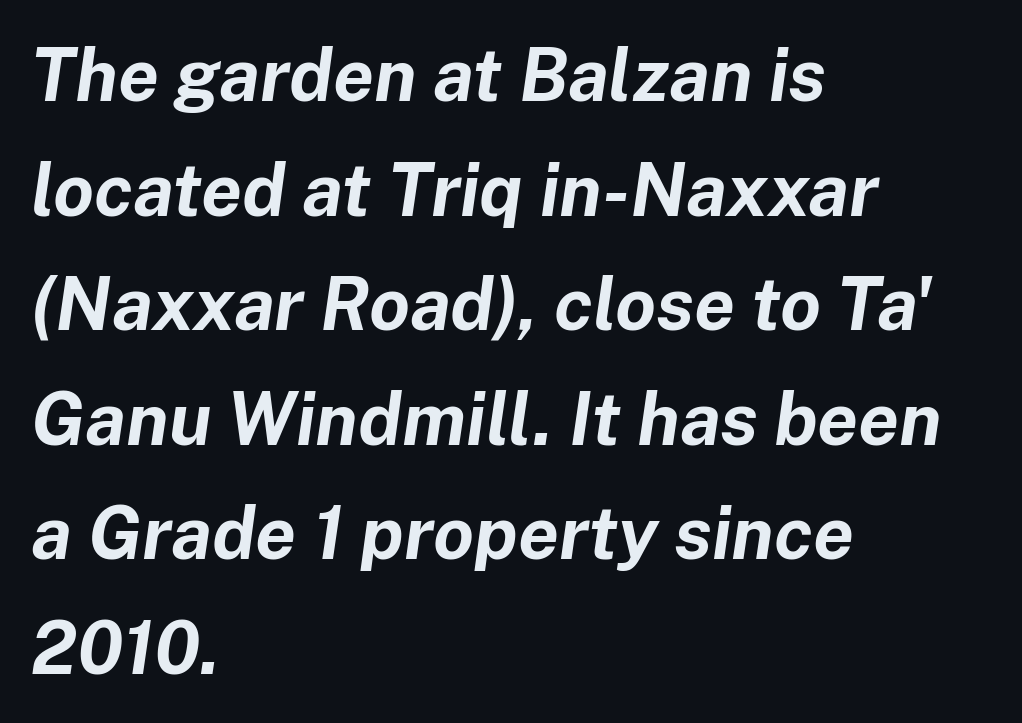
Q: Is the text bold? A: Yes.
Q: Is the text italic (slanted)? A: Yes, it leans right by about 8 degrees.
Q: Is the text underlined? A: No.
Q: How is the paragraph aligned? A: Left-aligned.
Q: Is the spacing between letters normal or unusually wide? A: Normal.
Q: Is the spacing between lines tight, normal or loose? A: Normal.
Q: Width (condensed, normal, or wide)? A: Normal.
Q: Stroke contrast? A: Low.
Q: x-height? A: Medium.
Q: Monospaced? A: No.
